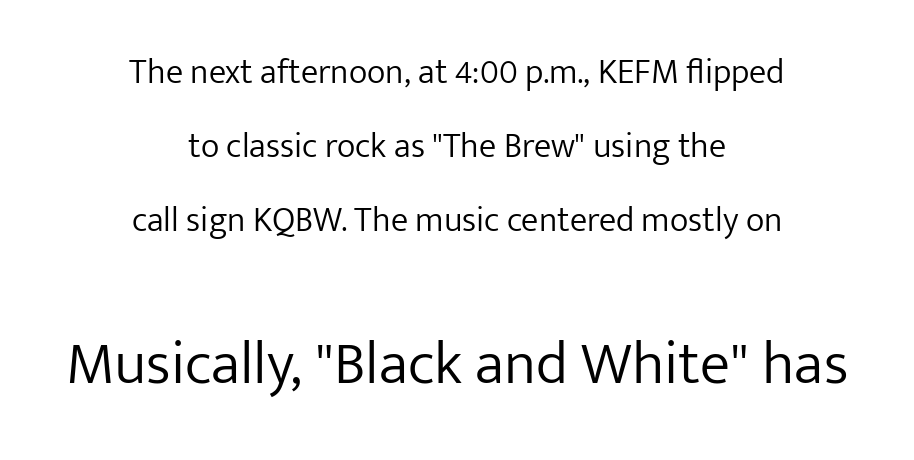
Q: Is the text bold? A: No.
Q: Is the text italic (slanted)? A: No, it is upright.
Q: Is the typeface a serif or a sans-serif typeface? A: Sans-serif.
Q: Is the text underlined? A: No.
Q: How is the paragraph aligned? A: Centered.
Q: Is the spacing between letters normal or unusually wide? A: Normal.
Q: Is the spacing between lines tight, normal or loose? A: Loose.
Q: Which block of text is set in a larger size, the first (top) or the second (bottom)? A: The second (bottom) one.
Q: Width (condensed, normal, or wide)? A: Normal.
Q: Stroke contrast? A: Low.
Q: x-height? A: Medium.
Q: Monospaced? A: No.
